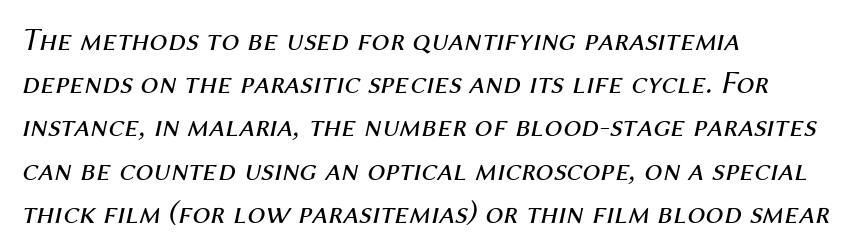
Yep, that's italic — everything's leaning. The strip under each line holds only bare page. Letter spacing: default. Is this a fixed-width face? No — the glyphs have proportional, varying widths. Notice how descenders clear the ascenders below comfortably — that's standard leading. Letters have the restrained weight of plain body copy at most.
